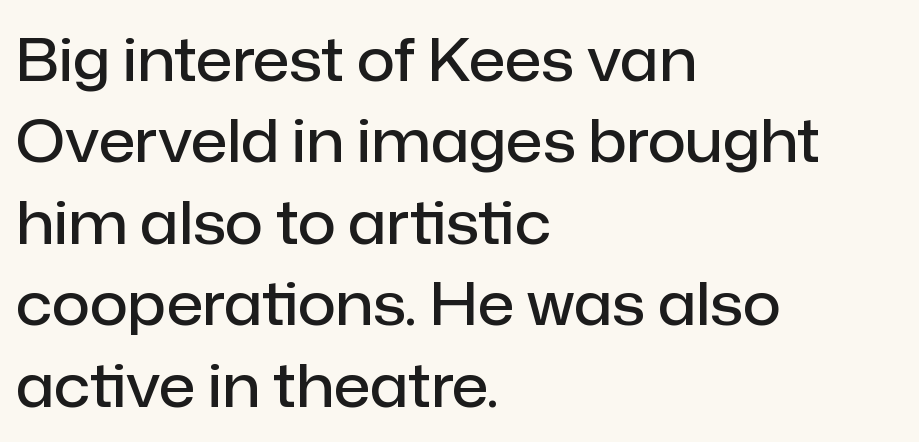
Leftover space on each line is placed entirely after the last word. The passage shown is typed in a proportional face where columns would drift. To sum up the face: it is a sans, with no serifs. Caption: standard tracking, unaltered.
